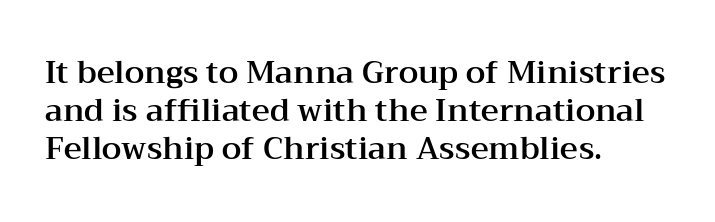
The image shows 31 px wide serif type, upright; set left-aligned, line spacing 1.23x, normal letter spacing, not underlined; medium stroke contrast and a medium x-height.
